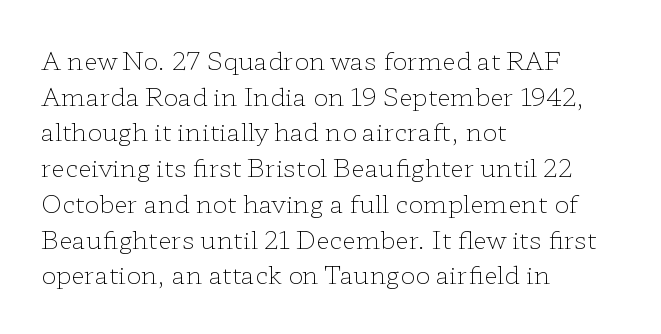
Q: Is the text bold? A: No.
Q: Is the text italic (slanted)? A: No, it is upright.
Q: Is the text underlined? A: No.
Q: How is the paragraph aligned? A: Left-aligned.
Q: Is the spacing between letters normal or unusually wide? A: Normal.
Q: Is the spacing between lines tight, normal or loose? A: Normal.
